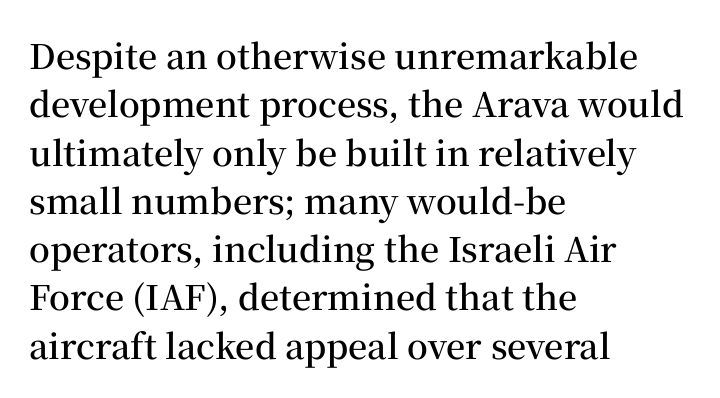
Q: Is the text bold? A: Semi-bold.
Q: Is the text italic (slanted)? A: No, it is upright.
Q: Is the typeface a serif or a sans-serif typeface? A: Serif.
Q: Is the text underlined? A: No.
Q: How is the paragraph aligned? A: Left-aligned.
Q: Is the spacing between letters normal or unusually wide? A: Normal.
Q: Is the spacing between lines tight, normal or loose? A: Normal.
Q: Width (condensed, normal, or wide)? A: Normal.
Q: Stroke contrast? A: Medium.
Q: x-height? A: Medium.
Q: Monospaced? A: No.
